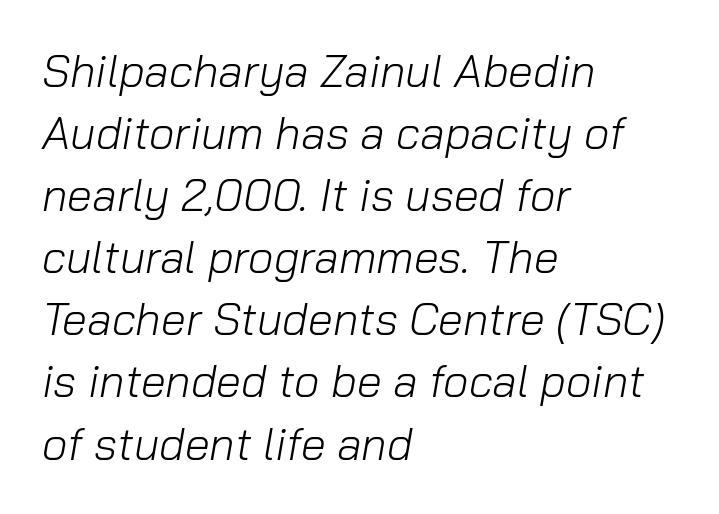
{"italic": "yes", "lean": "right", "slant_degrees": 10, "bold": "no", "weight": "light", "width": "normal", "stroke_contrast": "low", "x_height": "medium", "monospaced": "no", "underline": "no", "align": "left", "line_spacing": "normal", "line_spacing_ratio": 1.38, "letter_spacing": "normal", "letter_spacing_em": 0.0, "glyph_px": 45}
